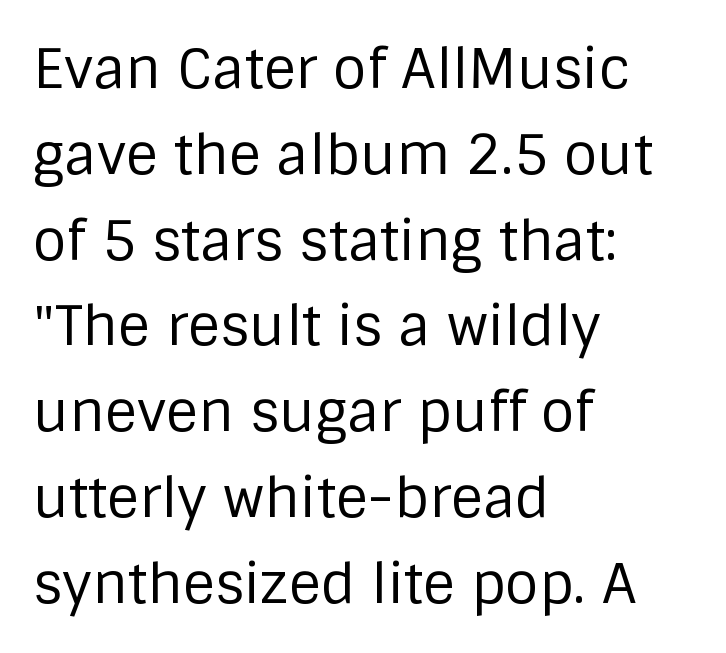
{"serif": "no", "italic": "no", "bold": "no", "weight": "regular", "width": "normal", "stroke_contrast": "low", "x_height": "large", "monospaced": "no", "underline": "no", "align": "left", "line_spacing": "normal", "line_spacing_ratio": 1.56, "letter_spacing": "normal", "letter_spacing_em": 0.0, "glyph_px": 55}
